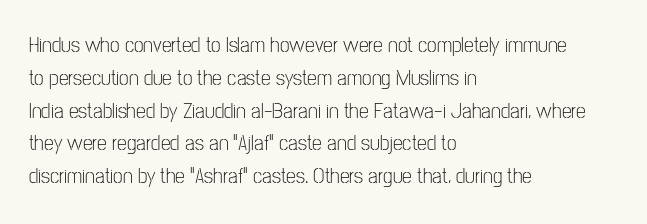
Descender tails drop into unmarked territory. Vertically, the passage feels balanced, rows spaced as you'd expect. The typesetter chose a ragged-right arrangement here. The typography opts for an upright posture over an oblique one. The rendering keeps characters at their native spacing. Stroke mass is kept to a normal reading level or below.
